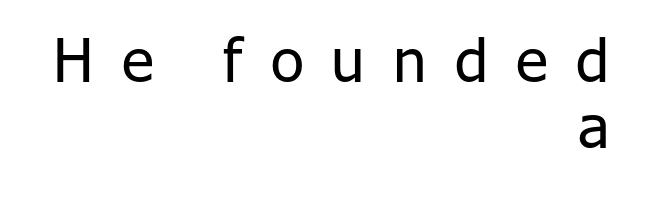
The image shows 60 px regular-weight sans-serif type, upright; set right-aligned, tight line spacing (1.1x), unusually wide letter spacing (+0.47 em), not underlined; low stroke contrast and a medium x-height.
